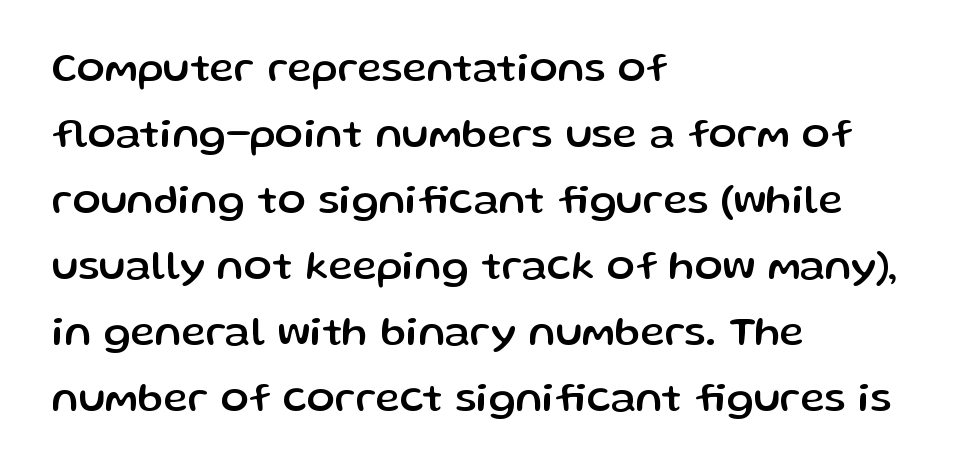
{"serif": "no", "italic": "no", "width": "normal", "stroke_contrast": "low", "x_height": "medium", "monospaced": "no", "underline": "no", "align": "left", "line_spacing": "normal", "line_spacing_ratio": 1.57, "letter_spacing": "normal", "letter_spacing_em": 0.0, "glyph_px": 42}
